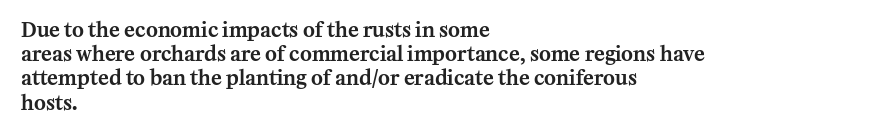
{"italic": "no", "underline": "no", "align": "left", "line_spacing_ratio": 1.21, "letter_spacing": "normal", "letter_spacing_em": 0.0, "glyph_px": 20}
